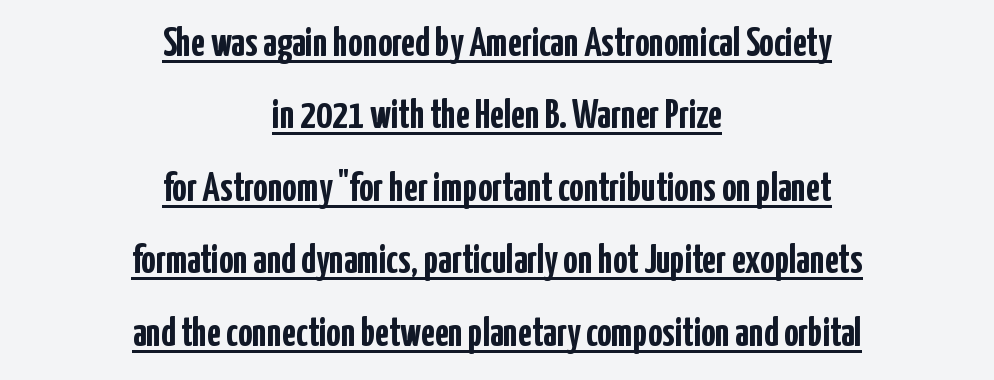
Default kerning and tracking; the words read as compact shapes. Plenty of ink on the page — the face is bold. The rendering shows plain stroke endings on the letterforms — a sans-serif design. The passage shown is underscored from start to finish.
